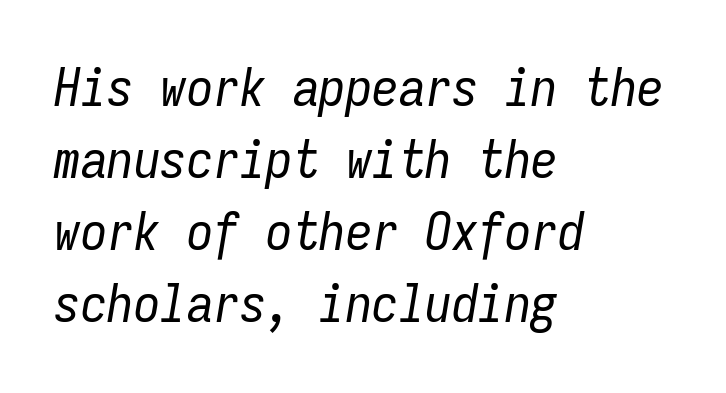
The letters are slanted; this is an italic face. The specimen omits any rule beneath the text block's lines. Visually the block forms a straight wall on the left and a jagged coastline on the right. The letters march in equal steps, a hallmark of fixed-pitch type.
